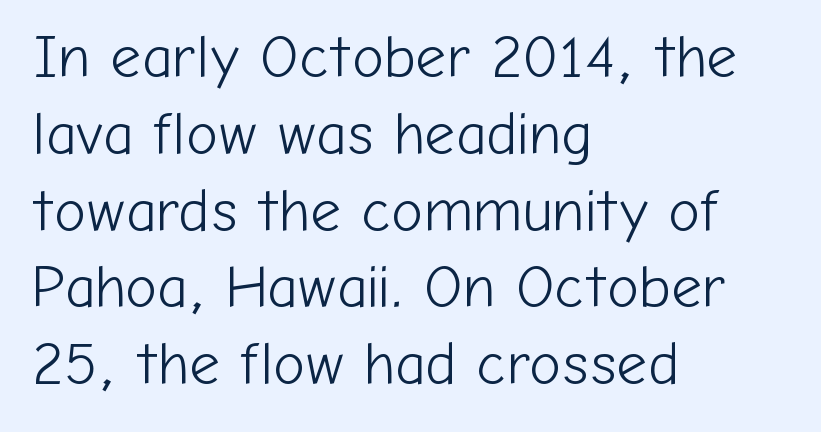
The image shows 60 px light sans-serif type, upright; set left-aligned, normal line spacing (1.28x), normal letter spacing, not underlined; low stroke contrast and a medium x-height.
